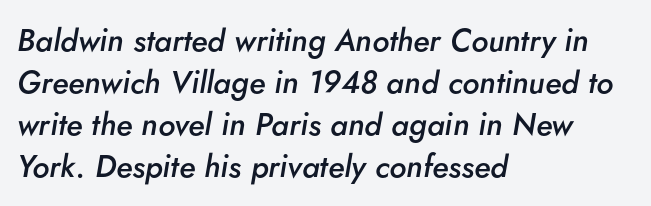
The image shows 31 px semibold type, italic (leaning right); set left-aligned, normal line spacing (1.35x), normal letter spacing, not underlined; low stroke contrast and a small x-height.
